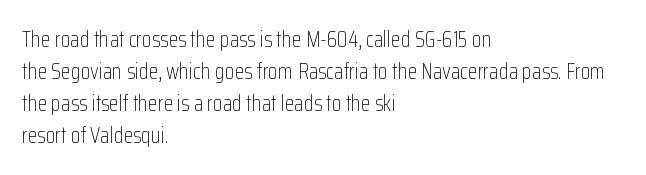
{"italic": "no", "bold": "no", "underline": "no", "align": "left", "line_spacing": "normal", "line_spacing_ratio": 1.45, "letter_spacing": "normal", "letter_spacing_em": 0.0, "glyph_px": 22}
